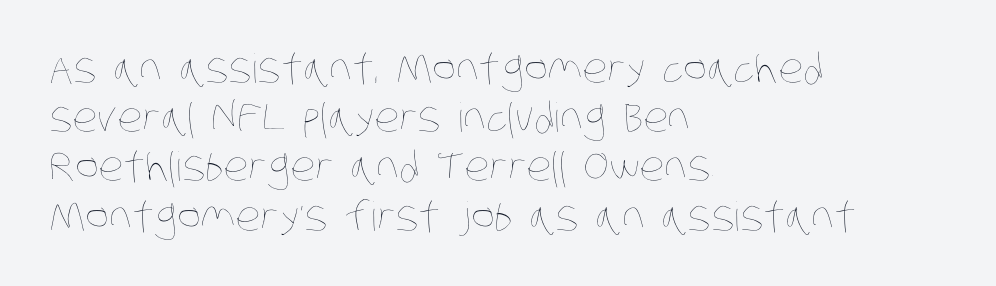
The image shows 40 px thin, condensed type; set left-aligned, line spacing 1.23x, normal letter spacing, not underlined; low stroke contrast and a large x-height.
